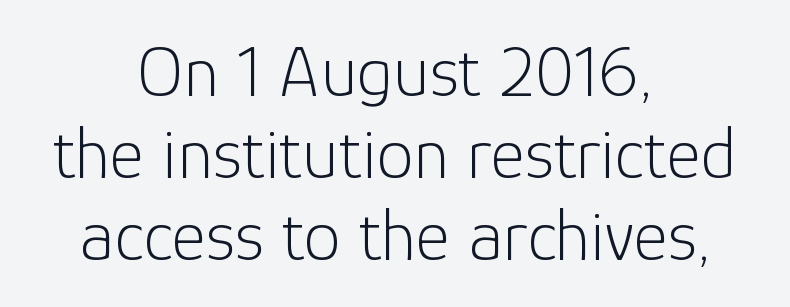
Q: Is the text bold? A: No.
Q: Is the text italic (slanted)? A: No, it is upright.
Q: Is the typeface a serif or a sans-serif typeface? A: Sans-serif.
Q: Is the text underlined? A: No.
Q: How is the paragraph aligned? A: Centered.
Q: Is the spacing between letters normal or unusually wide? A: Normal.
Q: Is the spacing between lines tight, normal or loose? A: Tight.
Q: Width (condensed, normal, or wide)? A: Normal.
Q: Stroke contrast? A: Low.
Q: x-height? A: Medium.
Q: Monospaced? A: No.
